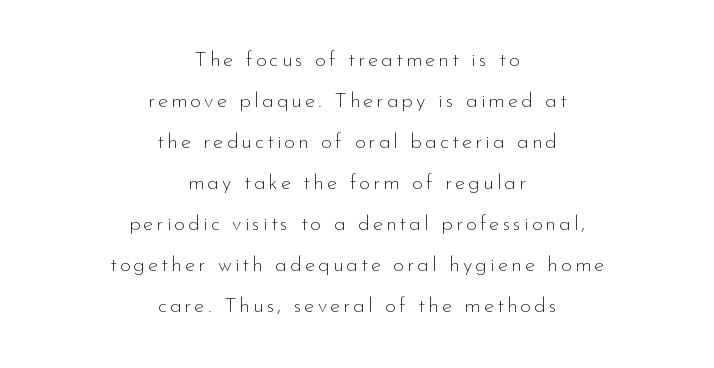
{"italic": "no", "bold": "no", "underline": "no", "align": "center", "line_spacing": "loose", "line_spacing_ratio": 1.95, "glyph_px": 21}
